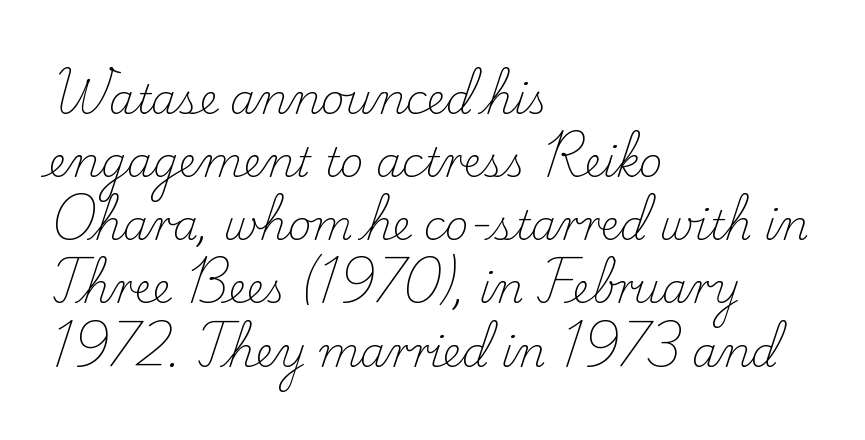
This rendering leaves character spacing at its baseline value. Each stroke keeps to a modest, everyday thickness or less. Teacher's note: observe the even left margin — that is flush-left alignment. In terms of letterform style, serifs are clearly present.
